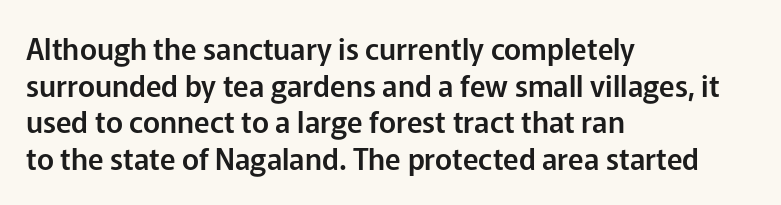
Q: Is the text italic (slanted)? A: No, it is upright.
Q: Is the typeface a serif or a sans-serif typeface? A: Sans-serif.
Q: Is the text underlined? A: No.
Q: How is the paragraph aligned? A: Left-aligned.
Q: Is the spacing between letters normal or unusually wide? A: Normal.
Q: Is the spacing between lines tight, normal or loose? A: Normal.
Q: Width (condensed, normal, or wide)? A: Normal.
Q: Stroke contrast? A: Low.
Q: x-height? A: Medium.
Q: Monospaced? A: No.
